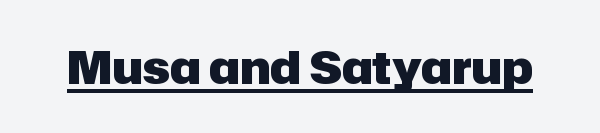
The image shows 45 px heavy sans-serif type, upright; set normal letter spacing, underlined; low stroke contrast and a medium x-height.
